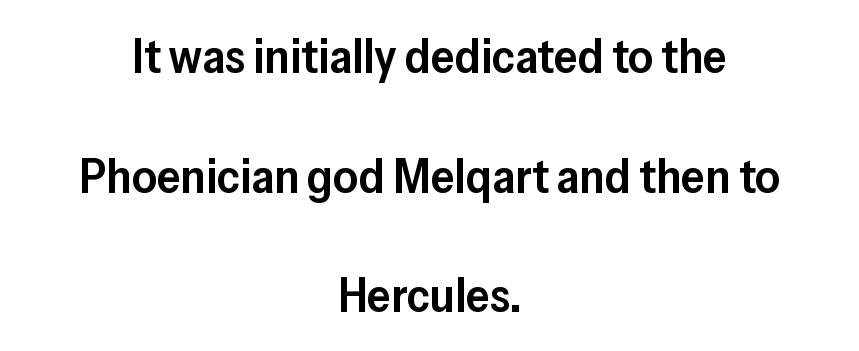
{"serif": "no", "italic": "no", "bold": "semi", "weight": "semibold", "width": "normal", "stroke_contrast": "low", "x_height": "medium", "monospaced": "no", "underline": "no", "align": "center", "line_spacing": "loose", "line_spacing_ratio": 2.49, "letter_spacing": "normal", "letter_spacing_em": 0.0, "glyph_px": 48}
